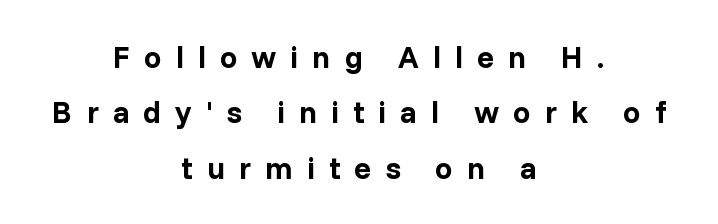
{"serif": "no", "italic": "no", "bold": "yes", "weight": "bold", "width": "normal", "stroke_contrast": "low", "x_height": "medium", "monospaced": "no", "underline": "no", "align": "center", "line_spacing_ratio": 1.79, "letter_spacing": "wide", "letter_spacing_em": 0.45, "glyph_px": 31}
